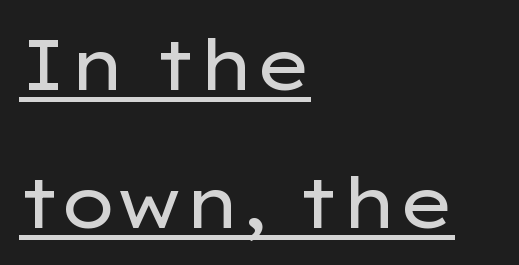
These characters rest on top of a visible drawn line. Does the lettering tilt? It doesn't — this is upright. These lines stack with their left ends in a neat column. Look at the bottom of the vertical strokes: they stop flat, with no serifs. A light-to-regular cut is what we see here. Each letter keeps its own natural width here, so spacing adapts to shape.
